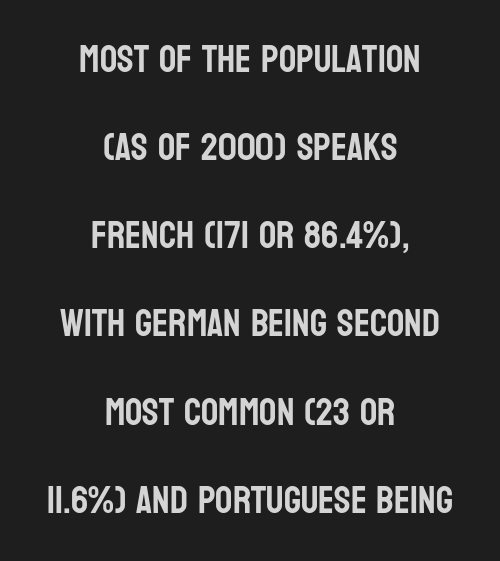
{"serif": "no", "italic": "no", "width": "condensed", "stroke_contrast": "low", "x_height": "large", "monospaced": "no", "underline": "no", "align": "center", "line_spacing": "loose", "line_spacing_ratio": 2.32, "letter_spacing": "normal", "letter_spacing_em": 0.0, "glyph_px": 38}
